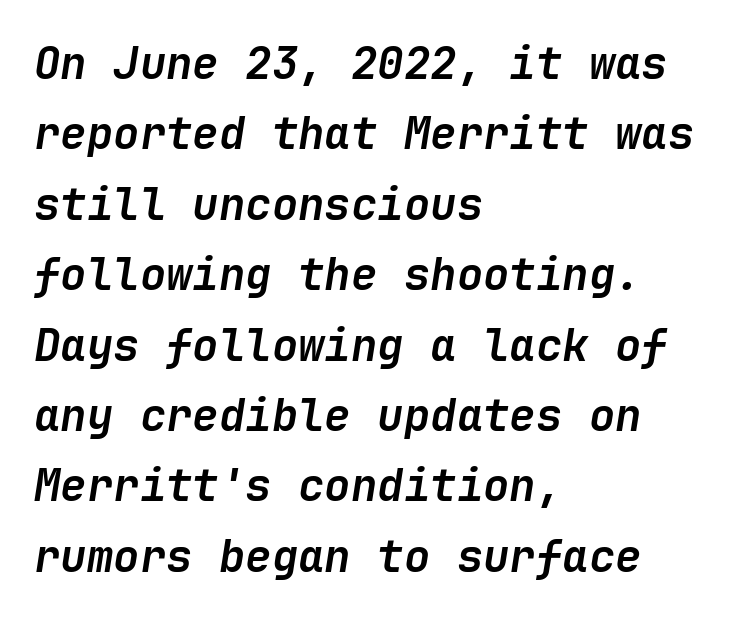
{"italic": "yes", "lean": "right", "slant_degrees": 9, "bold": "yes", "weight": "semibold", "width": "normal", "stroke_contrast": "low", "x_height": "medium", "underline": "no", "align": "left", "line_spacing": "normal", "line_spacing_ratio": 1.6, "letter_spacing": "normal", "letter_spacing_em": 0.0, "glyph_px": 44}
